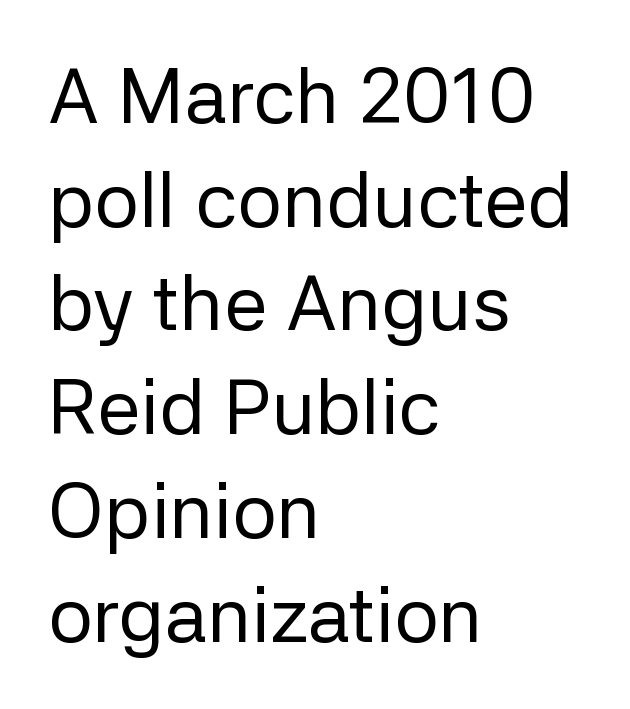
Q: Is the text bold? A: No.
Q: Is the text italic (slanted)? A: No, it is upright.
Q: Is the typeface a serif or a sans-serif typeface? A: Sans-serif.
Q: Is the text underlined? A: No.
Q: How is the paragraph aligned? A: Left-aligned.
Q: Is the spacing between letters normal or unusually wide? A: Normal.
Q: Is the spacing between lines tight, normal or loose? A: Normal.
Q: Width (condensed, normal, or wide)? A: Normal.
Q: Stroke contrast? A: Low.
Q: x-height? A: Medium.
Q: Monospaced? A: No.
